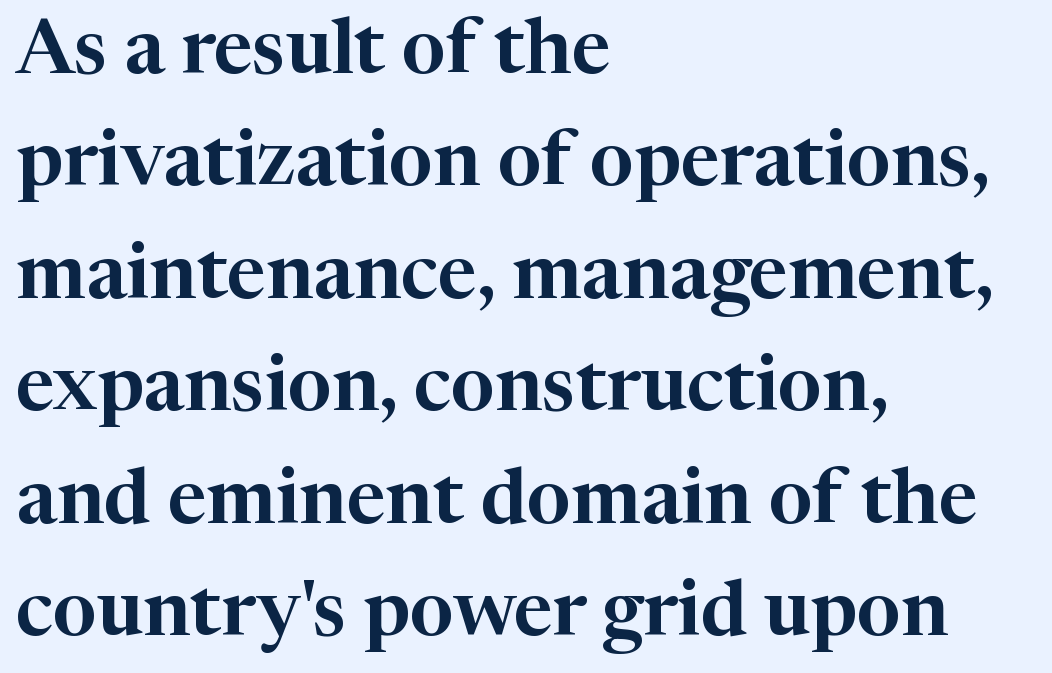
The image shows 77 px serif type, upright; set left-aligned, normal line spacing (1.46x), normal letter spacing, not underlined; high stroke contrast and a medium x-height.
